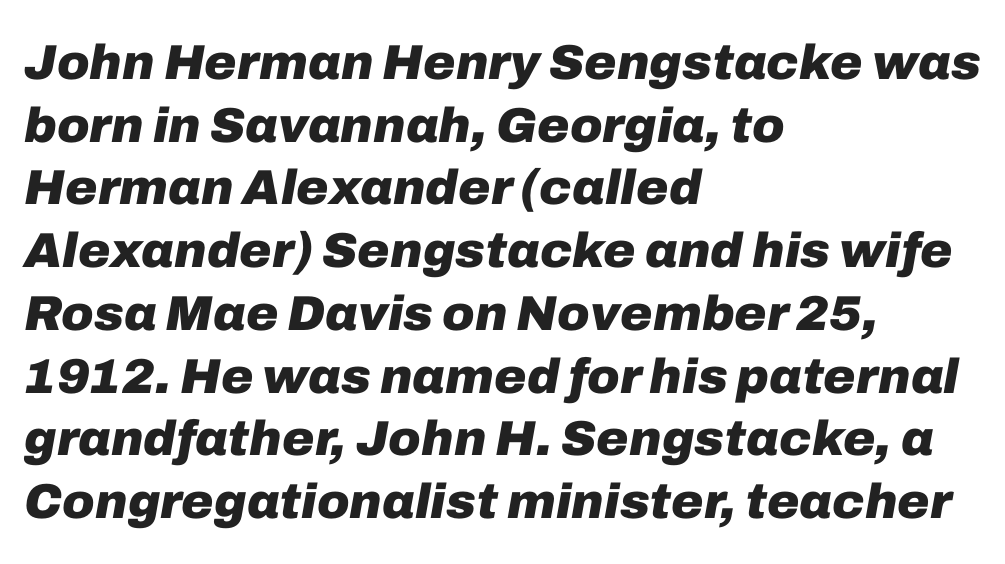
{"italic": "yes", "lean": "right", "slant_degrees": 10, "bold": "yes", "weight": "heavy", "width": "normal", "stroke_contrast": "low", "x_height": "medium", "monospaced": "no", "underline": "no", "align": "left", "line_spacing": "normal", "line_spacing_ratio": 1.28, "letter_spacing": "normal", "letter_spacing_em": 0.0, "glyph_px": 49}
